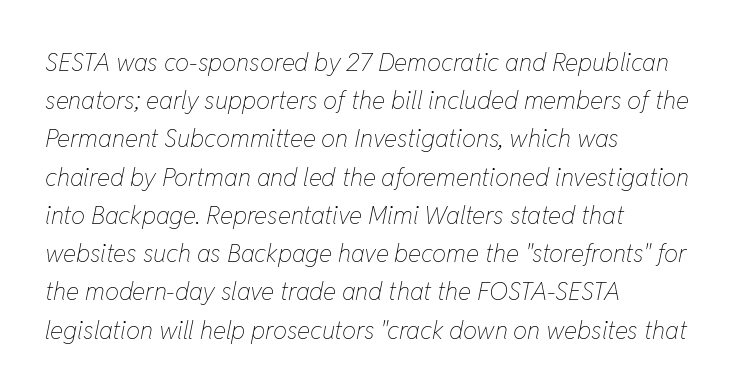
{"italic": "yes", "lean": "right", "slant_degrees": 11, "bold": "no", "underline": "no", "align": "left", "line_spacing": "normal", "line_spacing_ratio": 1.53, "letter_spacing": "normal", "letter_spacing_em": 0.0, "glyph_px": 25}
